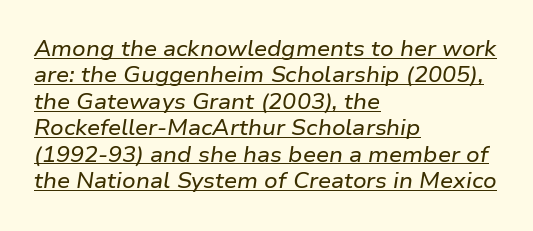
The image shows 21 px text type, italic (leaning right); set left-aligned, normal line spacing (1.26x), normal letter spacing, underlined.
